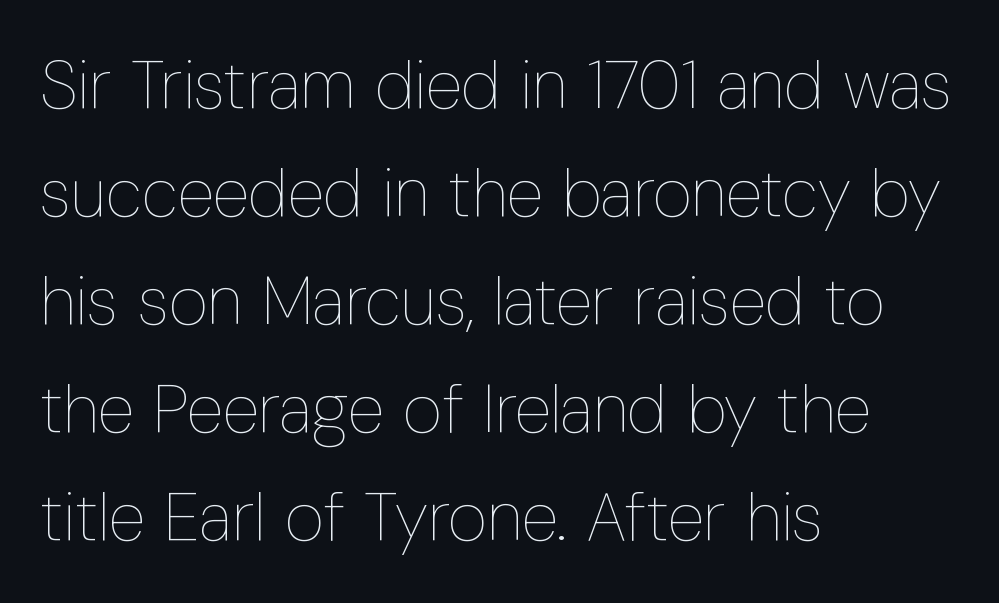
The image shows 68 px thin, condensed type, upright; set left-aligned, normal line spacing (1.59x), normal letter spacing, not underlined; low stroke contrast and a medium x-height.
